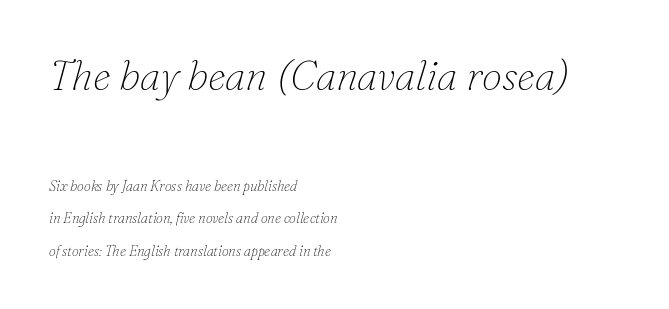
Q: Is the text bold? A: No.
Q: Is the text italic (slanted)? A: Yes, it leans right by about 16 degrees.
Q: Is the typeface a serif or a sans-serif typeface? A: Serif.
Q: Is the text underlined? A: No.
Q: How is the paragraph aligned? A: Left-aligned.
Q: Is the spacing between letters normal or unusually wide? A: Normal.
Q: Is the spacing between lines tight, normal or loose? A: Loose.
Q: Which block of text is set in a larger size, the first (top) or the second (bottom)? A: The first (top) one.
Q: Width (condensed, normal, or wide)? A: Normal.
Q: Stroke contrast? A: Low.
Q: x-height? A: Small.
Q: Monospaced? A: No.
